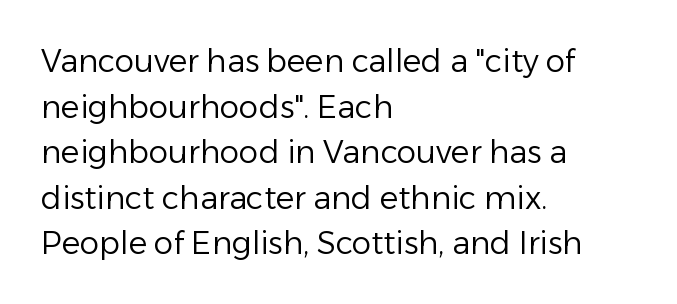
The image shows 31 px regular-weight sans-serif type, upright; set left-aligned, normal line spacing (1.47x), normal letter spacing, not underlined; low stroke contrast and a medium x-height.
